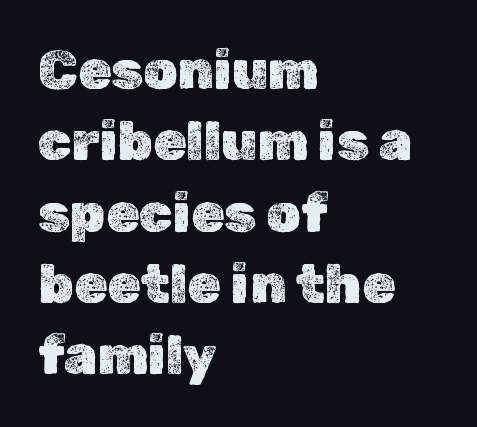
Q: Is the text italic (slanted)? A: No, it is upright.
Q: Is the text underlined? A: No.
Q: How is the paragraph aligned? A: Left-aligned.
Q: Is the spacing between letters normal or unusually wide? A: Normal.
Q: Is the spacing between lines tight, normal or loose? A: Normal.
Q: Width (condensed, normal, or wide)? A: Normal.
Q: x-height? A: Medium.
Q: Monospaced? A: No.
